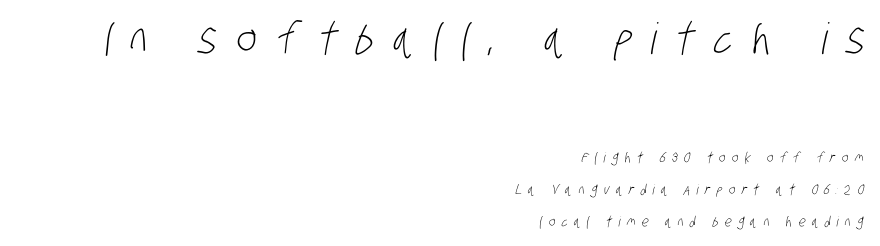
Layout note: lines flush right. What's the leading like? Stretched, with rows far apart. The tracking jumps out immediately: characters are airy and widely separated. Regarding serifs, this sample does without them. Size hierarchy here favors the leading block over the trailing one.
